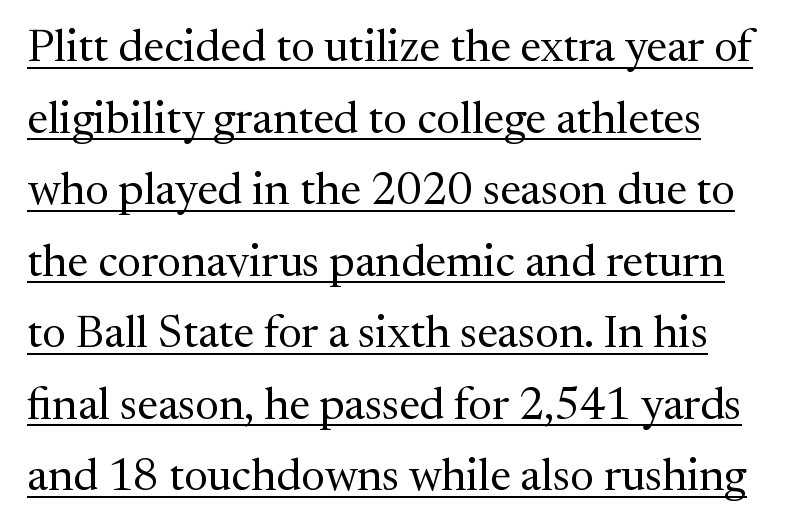
Q: Is the text bold? A: No.
Q: Is the text italic (slanted)? A: No, it is upright.
Q: Is the typeface a serif or a sans-serif typeface? A: Serif.
Q: Is the text underlined? A: Yes.
Q: Is the spacing between letters normal or unusually wide? A: Normal.
Q: Is the spacing between lines tight, normal or loose? A: Normal.
Q: Width (condensed, normal, or wide)? A: Normal.
Q: Stroke contrast? A: Medium.
Q: x-height? A: Medium.
Q: Monospaced? A: No.
